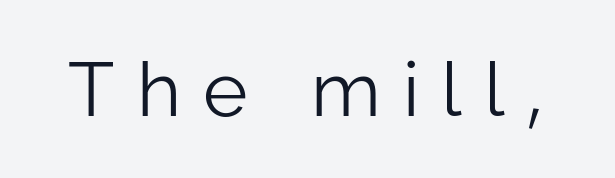
{"serif": "no", "italic": "no", "bold": "no", "weight": "light", "width": "normal", "stroke_contrast": "low", "x_height": "medium", "monospaced": "no", "underline": "no", "letter_spacing": "wide", "letter_spacing_em": 0.29, "glyph_px": 76}
